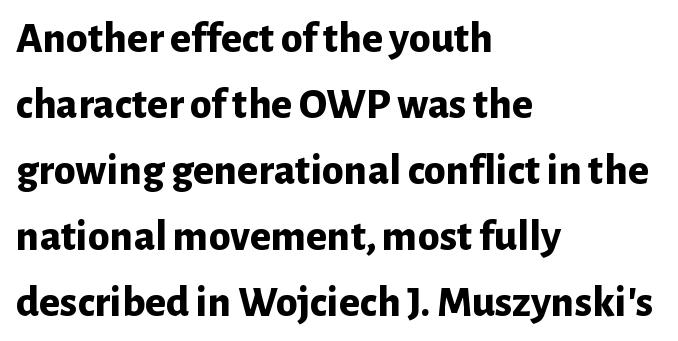
Q: Is the text bold? A: Yes.
Q: Is the text italic (slanted)? A: No, it is upright.
Q: Is the typeface a serif or a sans-serif typeface? A: Sans-serif.
Q: Is the text underlined? A: No.
Q: How is the paragraph aligned? A: Left-aligned.
Q: Is the spacing between letters normal or unusually wide? A: Normal.
Q: Is the spacing between lines tight, normal or loose? A: Normal.
Q: Width (condensed, normal, or wide)? A: Normal.
Q: Stroke contrast? A: Low.
Q: x-height? A: Medium.
Q: Monospaced? A: No.
